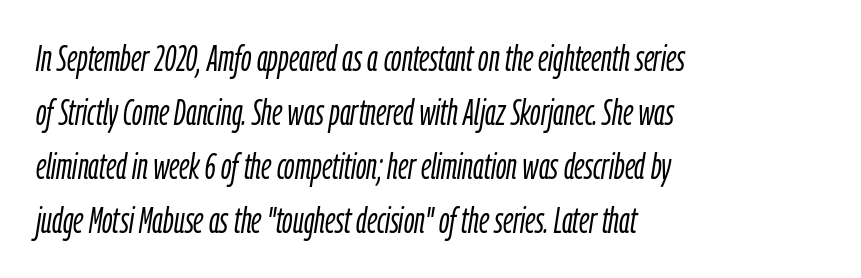
Glyph-to-glyph distance matches everyday printed text. Each letter keeps its own natural width here, so spacing adapts to shape. The gap between lines stays unmarked. Where is the straight margin? On the left. Regular leading.
